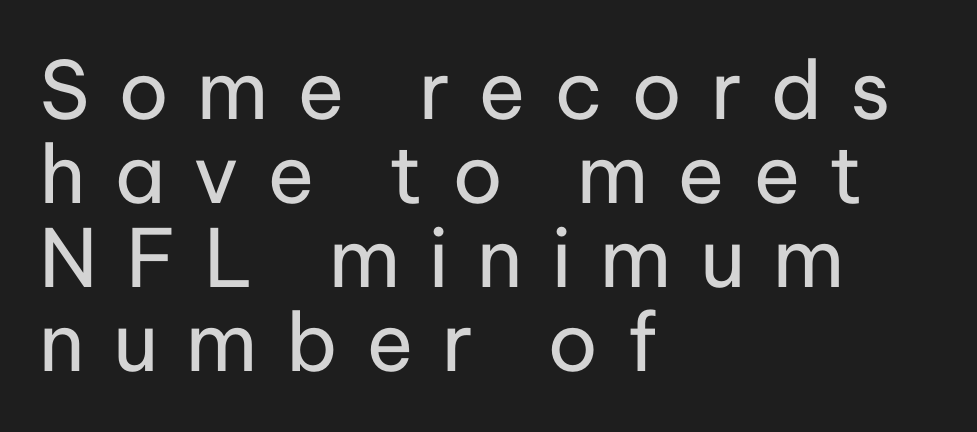
The image shows 80 px regular-weight sans-serif type, upright; set left-aligned, tight line spacing (1.05x), unusually wide letter spacing (+0.35 em), not underlined; low stroke contrast and a medium x-height.
